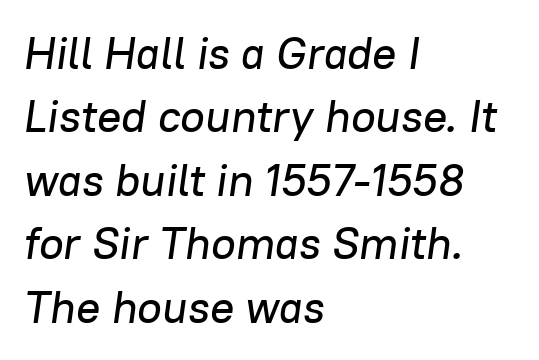
{"italic": "yes", "lean": "right", "slant_degrees": 8, "width": "normal", "stroke_contrast": "low", "x_height": "medium", "monospaced": "no", "underline": "no", "align": "left", "line_spacing": "normal", "line_spacing_ratio": 1.41, "letter_spacing": "normal", "letter_spacing_em": 0.0, "glyph_px": 45}
